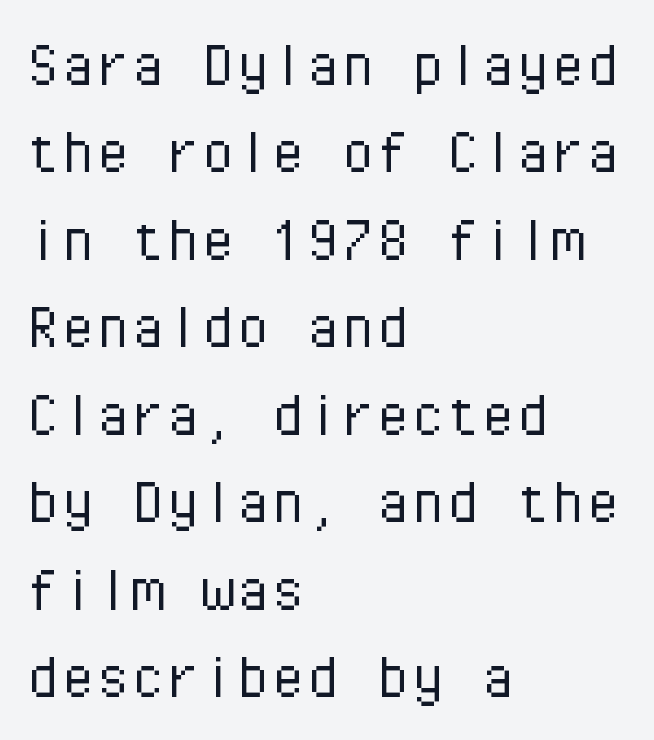
Spacing between characters is what you'd get straight out of the box. Every character here occupies the same horizontal width, giving the sample a typewriter-like rhythm. Are there feet on the stems? There aren't — it's a sans. One-word summary of the alignment: left. Notice how descenders clear the ascenders below comfortably — that's standard leading. Is the stroke heavy? The answer is a plain regular-or-lighter.
